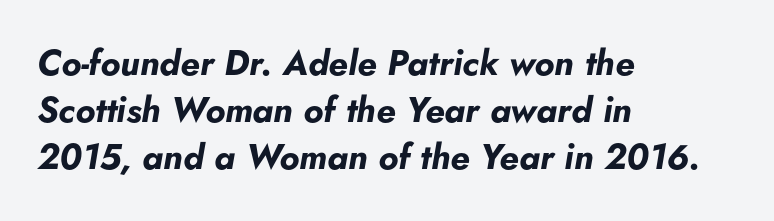
The gap between lines stays unmarked. How are the letters spaced? Ordinarily, with no added tracking. Is this a fixed-width face? No — the glyphs have proportional, varying widths. Typographic density is high because the face is bold. The letters are slanted; this is an italic face. Students, observe: this is what conventionally led text looks like.
